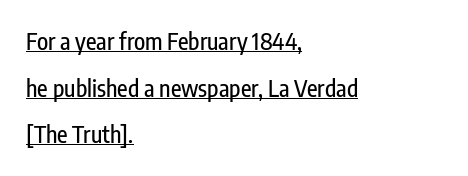
Q: Is the text italic (slanted)? A: No, it is upright.
Q: Is the text underlined? A: Yes.
Q: How is the paragraph aligned? A: Left-aligned.
Q: Is the spacing between letters normal or unusually wide? A: Normal.
Q: Is the spacing between lines tight, normal or loose? A: Loose.
